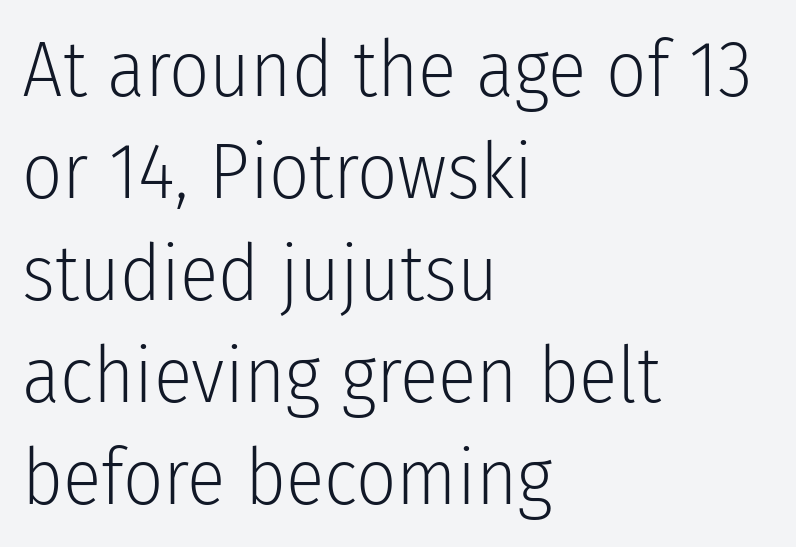
Q: Is the text bold? A: No.
Q: Is the text italic (slanted)? A: No, it is upright.
Q: Is the typeface a serif or a sans-serif typeface? A: Sans-serif.
Q: Is the text underlined? A: No.
Q: How is the paragraph aligned? A: Left-aligned.
Q: Is the spacing between letters normal or unusually wide? A: Normal.
Q: Is the spacing between lines tight, normal or loose? A: Normal.
Q: Width (condensed, normal, or wide)? A: Condensed.
Q: Stroke contrast? A: Low.
Q: x-height? A: Medium.
Q: Monospaced? A: No.
